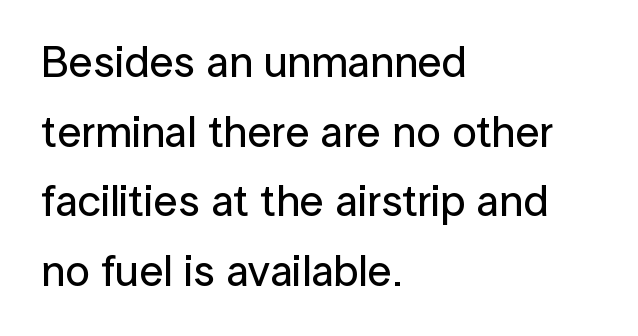
Q: Is the text italic (slanted)? A: No, it is upright.
Q: Is the typeface a serif or a sans-serif typeface? A: Sans-serif.
Q: Is the text underlined? A: No.
Q: How is the paragraph aligned? A: Left-aligned.
Q: Is the spacing between letters normal or unusually wide? A: Normal.
Q: Is the spacing between lines tight, normal or loose? A: Normal.
Q: Width (condensed, normal, or wide)? A: Normal.
Q: Stroke contrast? A: Low.
Q: x-height? A: Medium.
Q: Monospaced? A: No.
